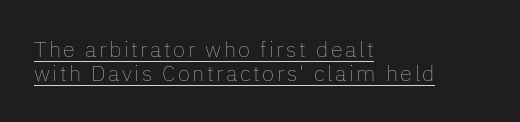
The lines are packed closely together with very little leading. It's the straight-up-and-down kind of type. Students, observe the line beneath the letters — that is underlining. Typeset ragged right — the left edge is the straight one. These glyphs show unthickened strokes, regular width or finer.
